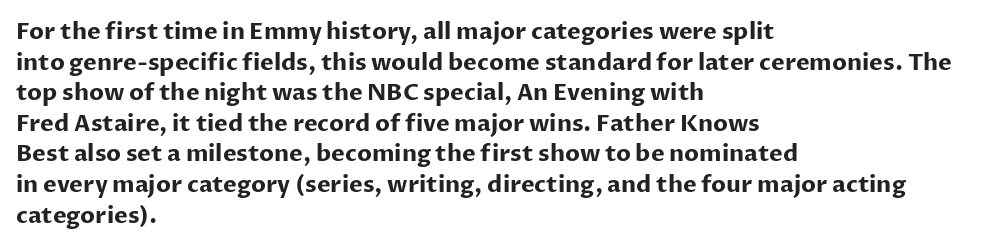
The image shows 23 px bold type, upright; set left-aligned, normal line spacing (1.33x), normal letter spacing, not underlined.
